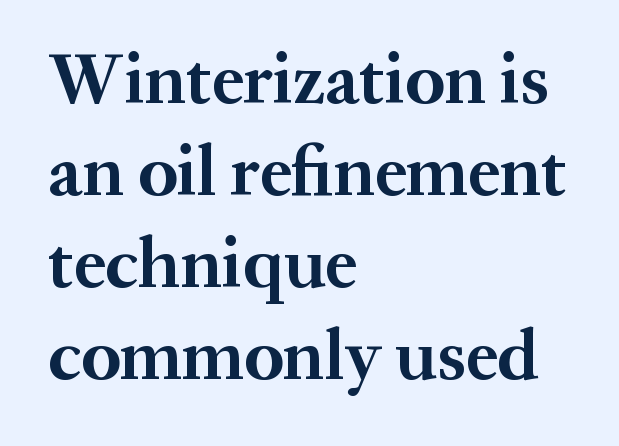
The image shows 72 px bold serif type, upright; set left-aligned, normal line spacing (1.28x), normal letter spacing, not underlined; medium stroke contrast and a medium x-height.
